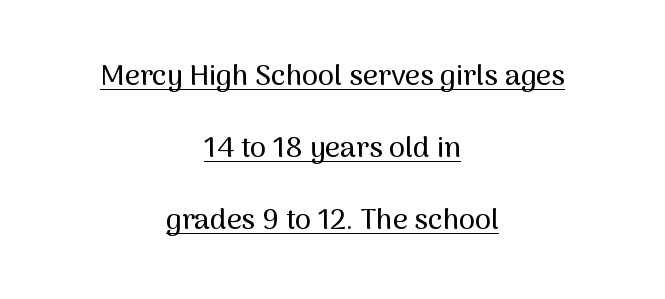
Q: Is the text italic (slanted)? A: No, it is upright.
Q: Is the typeface a serif or a sans-serif typeface? A: Sans-serif.
Q: Is the text underlined? A: Yes.
Q: How is the paragraph aligned? A: Centered.
Q: Is the spacing between letters normal or unusually wide? A: Normal.
Q: Is the spacing between lines tight, normal or loose? A: Loose.
Q: Width (condensed, normal, or wide)? A: Normal.
Q: Stroke contrast? A: Medium.
Q: x-height? A: Medium.
Q: Monospaced? A: No.
